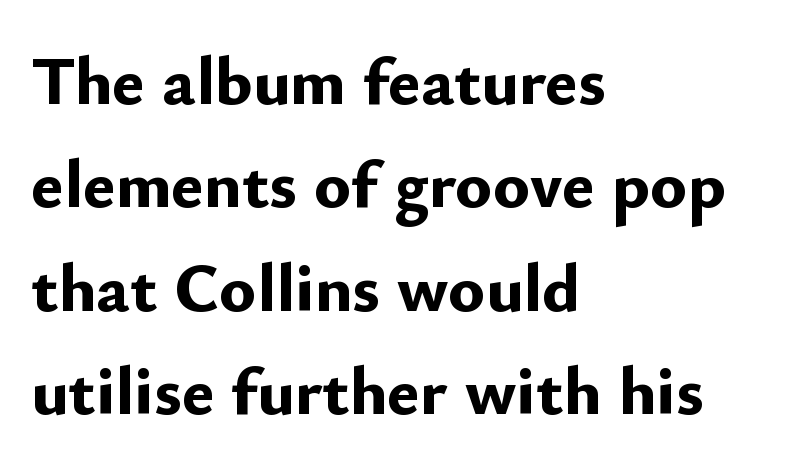
{"serif": "no", "italic": "no", "bold": "yes", "weight": "bold", "width": "normal", "stroke_contrast": "low", "x_height": "small", "monospaced": "no", "underline": "no", "align": "left", "line_spacing": "normal", "line_spacing_ratio": 1.5, "letter_spacing": "normal", "letter_spacing_em": 0.0, "glyph_px": 69}
